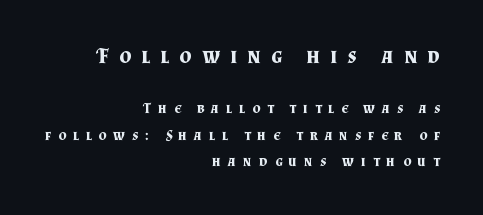
{"italic": "no", "bold": "yes", "underline": "no", "align": "right", "line_spacing_ratio": 1.89, "letter_spacing": "wide", "letter_spacing_em": 0.49, "larger_block": "first", "size_ratio": 1.5, "glyph_px": 21}
